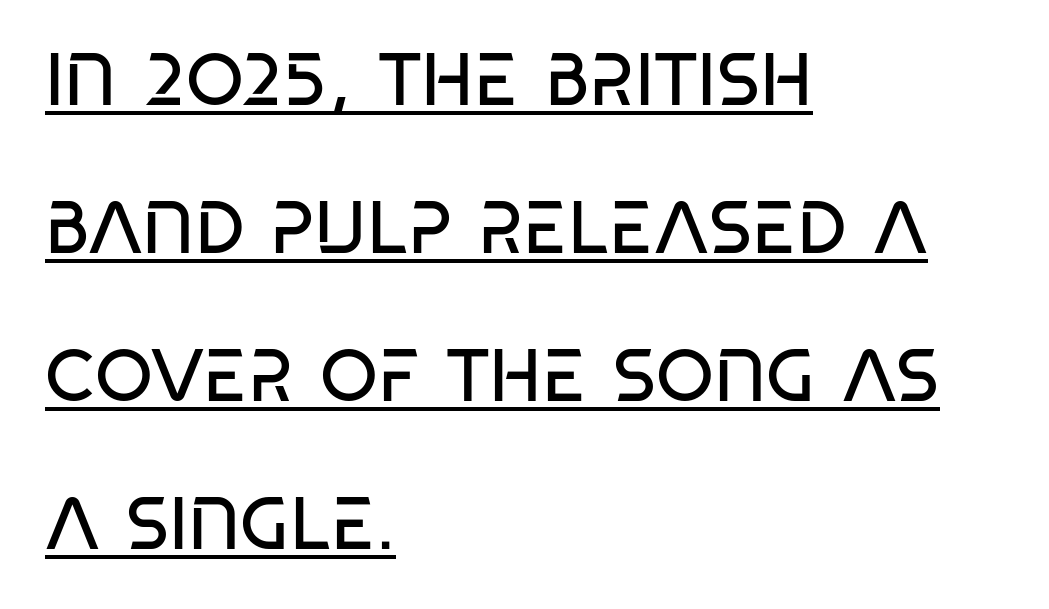
The image shows 74 px regular-weight, condensed sans-serif type, upright; set left-aligned, loose line spacing (2.0x), normal letter spacing, underlined; low stroke contrast and a large x-height.
